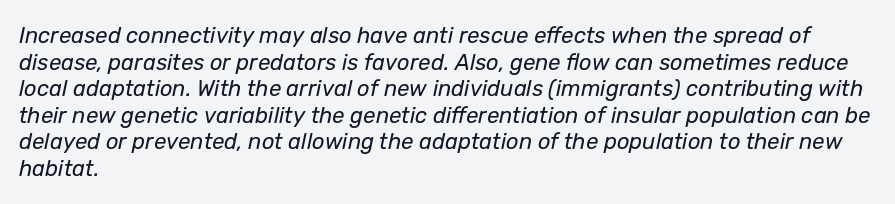
Q: Is the text bold? A: No.
Q: Is the text italic (slanted)? A: Yes, it leans right by about 12 degrees.
Q: Is the text underlined? A: No.
Q: How is the paragraph aligned? A: Left-aligned.
Q: Is the spacing between letters normal or unusually wide? A: Normal.
